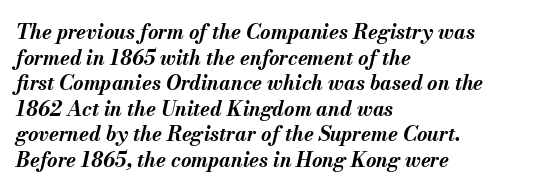
{"italic": "yes", "lean": "right", "slant_degrees": 13, "bold": "yes", "underline": "no", "align": "left", "line_spacing": "normal", "line_spacing_ratio": 1.28, "letter_spacing": "normal", "letter_spacing_em": 0.0, "glyph_px": 20}
